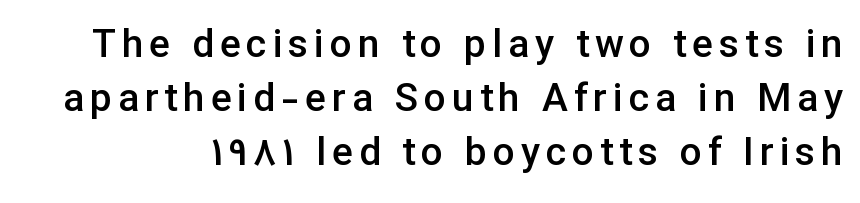
{"serif": "no", "italic": "no", "bold": "semi", "weight": "semibold", "width": "normal", "stroke_contrast": "low", "x_height": "medium", "monospaced": "no", "underline": "no", "line_spacing": "normal", "line_spacing_ratio": 1.38, "glyph_px": 39}
